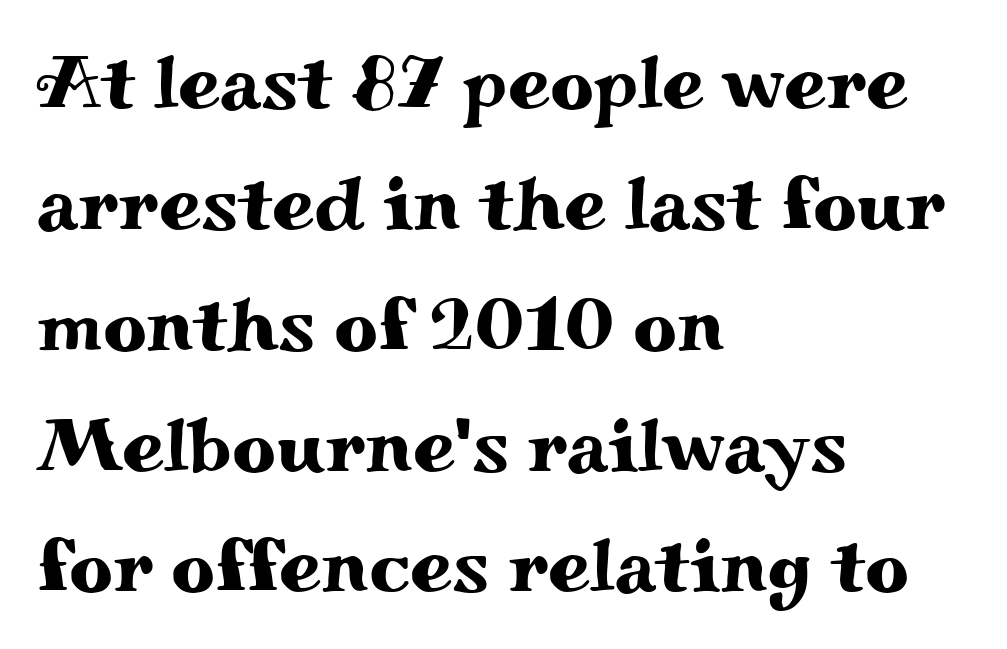
Is this a fixed-width face? No — the glyphs have proportional, varying widths. The type sits square on the baseline with zero lean. The characters display serif detailing at their extremities. The typesetter chose a ragged-right arrangement here. Here the glyphs are tracked normally, forming tight word shapes. Plain, unruled lines of type.
